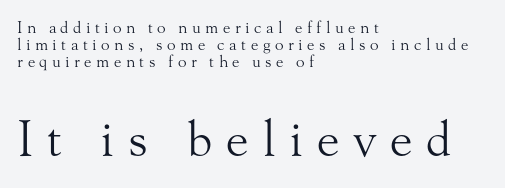
{"serif": "yes", "italic": "no", "bold": "no", "weight": "light", "width": "normal", "stroke_contrast": "medium", "x_height": "small", "monospaced": "no", "underline": "no", "align": "left", "line_spacing": "tight", "line_spacing_ratio": 1.05, "letter_spacing": "wide", "letter_spacing_em": 0.28, "larger_block": "second", "size_ratio": 3.06, "glyph_px": 49}
